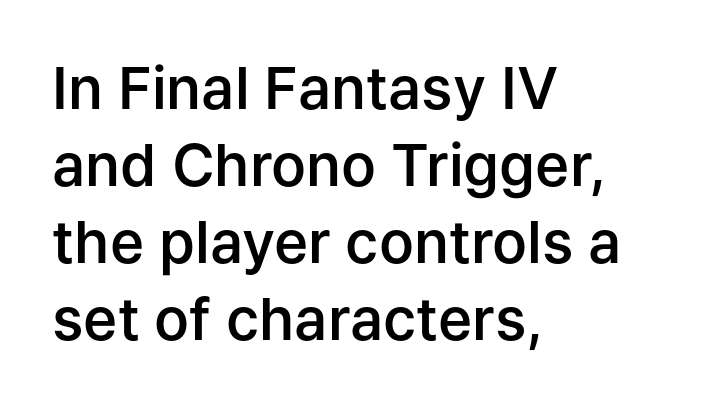
The strip under each line holds only bare page. The font family rendered here belongs to the sans-serif group. Posture: upright roman. Each letter keeps its own natural width here, so spacing adapts to shape. Stems and bowls a touch heavier than normal — semibold. A typesetter would call this leading conventional body-copy spacing.
